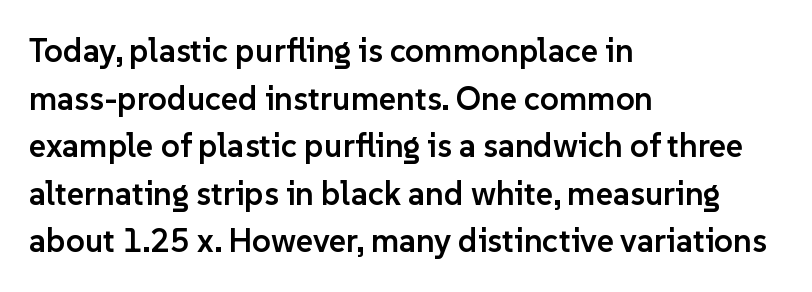
The image shows 33 px semibold sans-serif type, upright; set left-aligned, normal line spacing (1.44x), normal letter spacing, not underlined; low stroke contrast and a medium x-height.
